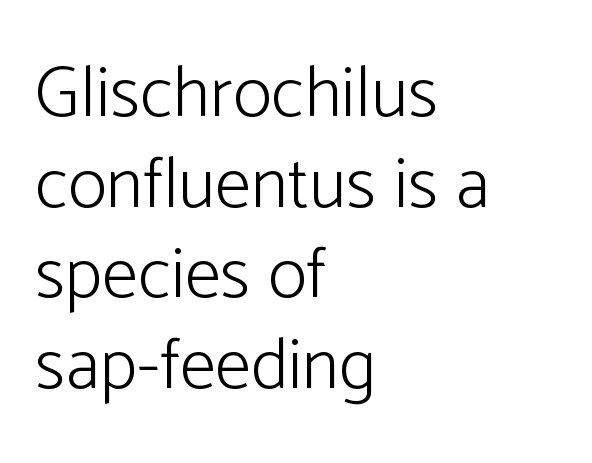
The image shows 73 px light sans-serif type, upright; set left-aligned, line spacing 1.24x, normal letter spacing, not underlined; low stroke contrast and a medium x-height.
